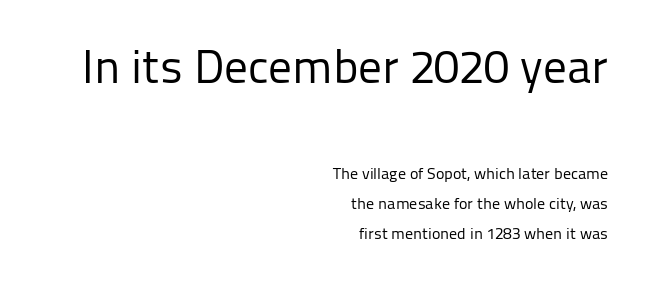
Q: Is the text bold? A: No.
Q: Is the text italic (slanted)? A: No, it is upright.
Q: Is the typeface a serif or a sans-serif typeface? A: Sans-serif.
Q: Is the text underlined? A: No.
Q: How is the paragraph aligned? A: Right-aligned.
Q: Is the spacing between letters normal or unusually wide? A: Normal.
Q: Which block of text is set in a larger size, the first (top) or the second (bottom)? A: The first (top) one.
Q: Width (condensed, normal, or wide)? A: Normal.
Q: Stroke contrast? A: Low.
Q: x-height? A: Medium.
Q: Monospaced? A: No.
